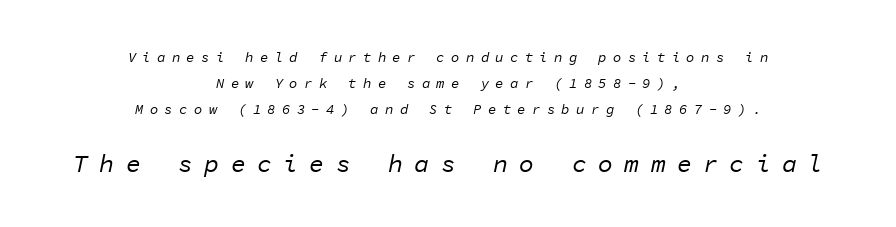
The image shows 25 px text type, italic (leaning right); set centered, line spacing 1.87x, unusually wide letter spacing (+0.45 em), not underlined; the second (bottom) block is 1.79x larger.
